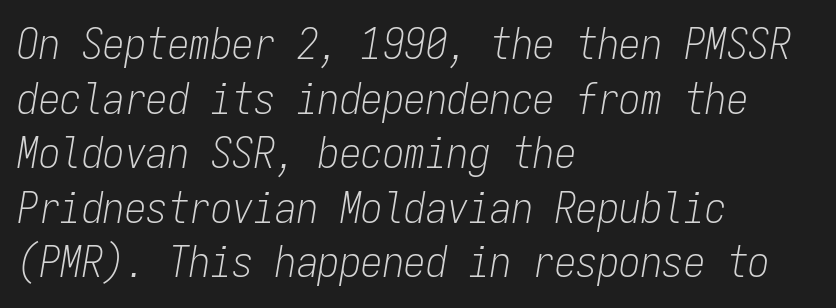
{"italic": "yes", "lean": "right", "slant_degrees": 9, "bold": "no", "weight": "light", "width": "condensed", "stroke_contrast": "low", "x_height": "medium", "monospaced": "yes", "underline": "no", "align": "left", "line_spacing": "normal", "line_spacing_ratio": 1.27, "letter_spacing": "normal", "letter_spacing_em": 0.0, "glyph_px": 43}
